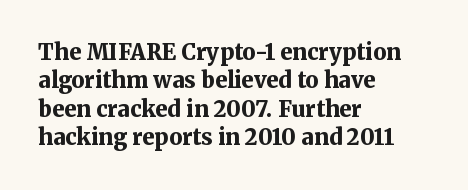
This is the regular roman posture of the typeface. The lines in this sample share a left origin and differ only in where they stop. Standard letterfit; no display-style spreading of the glyphs. Heavy-handed strokes throughout: this text is bold. The space directly below the letters is spotless.
